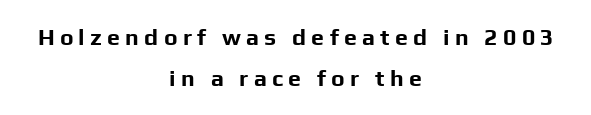
{"italic": "no", "bold": "yes", "underline": "no", "align": "center", "line_spacing_ratio": 1.77, "letter_spacing": "wide", "letter_spacing_em": 0.23, "glyph_px": 23}
